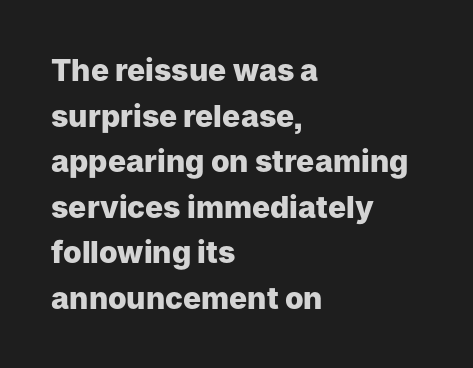
Q: Is the text bold? A: Yes.
Q: Is the text italic (slanted)? A: No, it is upright.
Q: Is the typeface a serif or a sans-serif typeface? A: Sans-serif.
Q: Is the text underlined? A: No.
Q: How is the paragraph aligned? A: Left-aligned.
Q: Is the spacing between letters normal or unusually wide? A: Normal.
Q: Is the spacing between lines tight, normal or loose? A: Normal.
Q: Width (condensed, normal, or wide)? A: Normal.
Q: Stroke contrast? A: Low.
Q: x-height? A: Medium.
Q: Monospaced? A: No.
